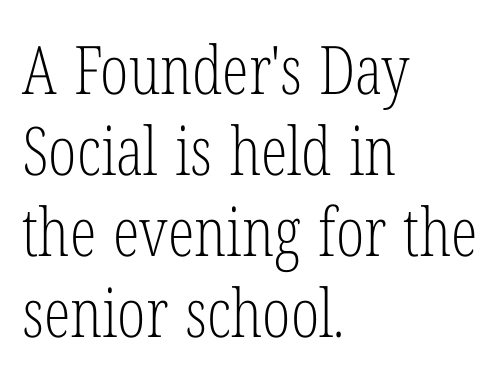
{"serif": "yes", "italic": "no", "bold": "no", "weight": "light", "width": "condensed", "stroke_contrast": "low", "x_height": "medium", "monospaced": "no", "underline": "no", "align": "left", "line_spacing_ratio": 1.21, "letter_spacing": "normal", "letter_spacing_em": 0.0, "glyph_px": 67}
